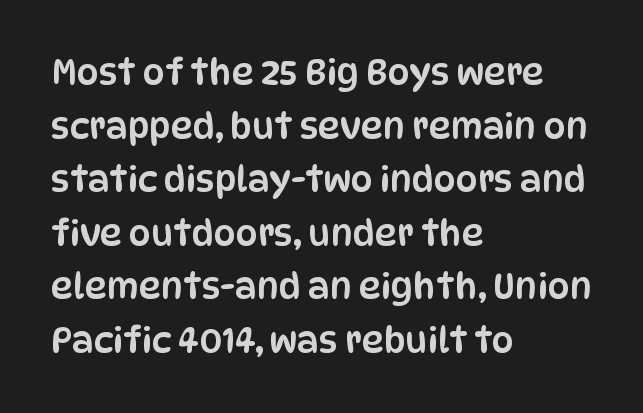
This sample is left-justified, so line endings fall wherever the words run out. These lines are rendered in a variable-pitch font. There is no visible air inserted between adjacent glyphs. No italicization has been applied; the sample stays upright. Honestly, there is no underline to notice here at all.
